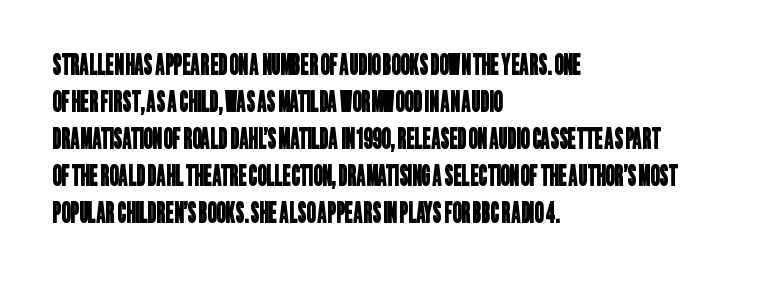
You can tell from the bare stems that sans-serif type was used. Default kerning and tracking; the words read as compact shapes. These lines are rendered in a variable-pitch font. A bare baseline throughout the passage. Does the leading feel generous? No, just average.
